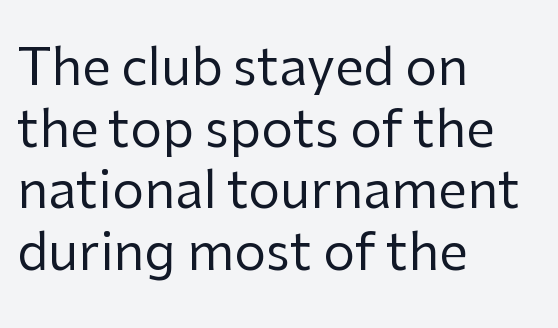
{"serif": "no", "italic": "no", "bold": "no", "weight": "regular", "width": "normal", "stroke_contrast": "low", "x_height": "medium", "monospaced": "no", "underline": "no", "align": "left", "line_spacing_ratio": 1.21, "letter_spacing": "normal", "letter_spacing_em": 0.0, "glyph_px": 51}
